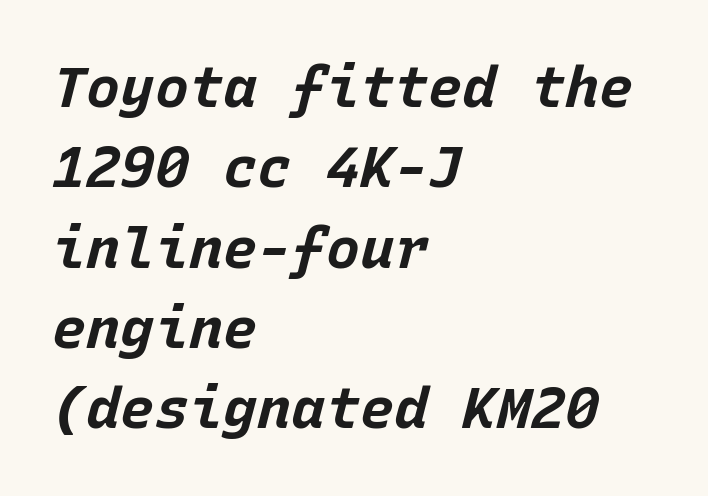
The image shows 57 px bold type, italic (leaning right), monospaced; set left-aligned, normal line spacing (1.41x), normal letter spacing, not underlined; low stroke contrast and a large x-height.
